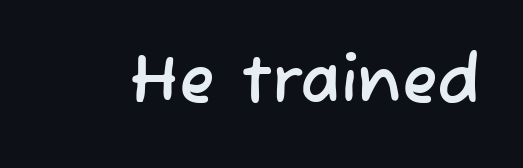
Has an underline been added? It has not. You could not count columns in this text — the font is proportionally spaced. Grotesque or geometric, the face here clearly has no serifs. Tracking value appears to be zero — textbook default spacing.
